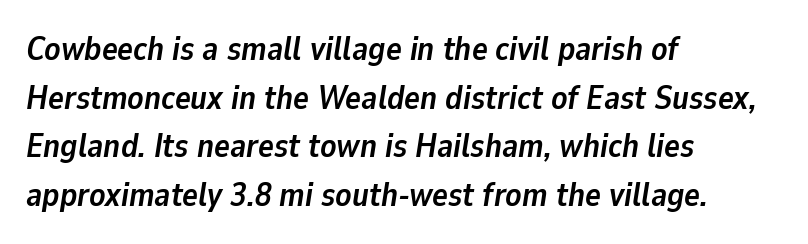
The image shows 33 px semibold type, italic (leaning right); set left-aligned, normal line spacing (1.47x), normal letter spacing, not underlined; low stroke contrast and a medium x-height.
